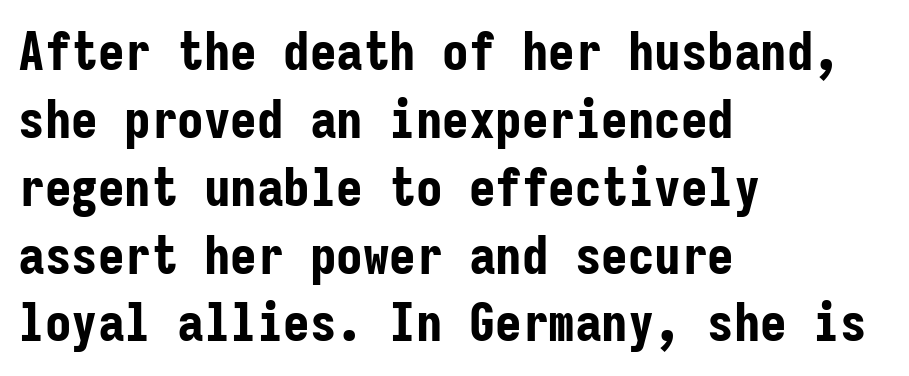
A typesetter would call this monospace, since all characters share one set width. Clear beneath every line of the passage. The gaps between neighbouring characters are ordinary and unremarkable. In CSS terms this would be text-align: left.
